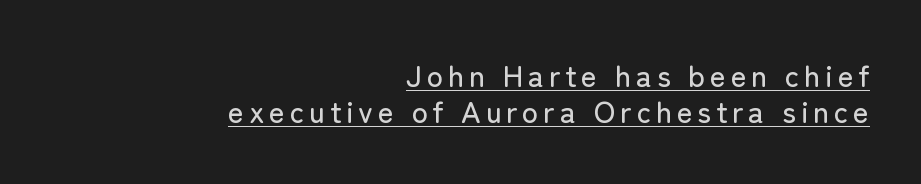
Q: Is the text italic (slanted)? A: No, it is upright.
Q: Is the typeface a serif or a sans-serif typeface? A: Sans-serif.
Q: Is the text underlined? A: Yes.
Q: How is the paragraph aligned? A: Right-aligned.
Q: Width (condensed, normal, or wide)? A: Normal.
Q: Stroke contrast? A: Low.
Q: x-height? A: Medium.
Q: Monospaced? A: No.
